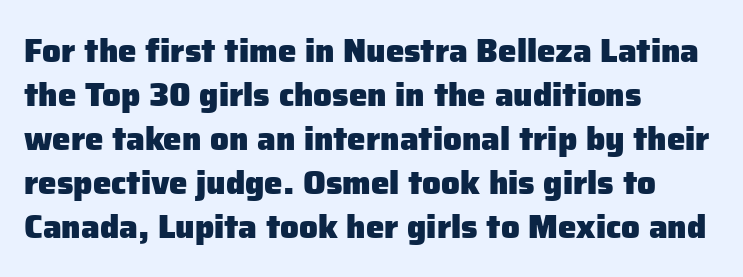
{"serif": "no", "italic": "no", "bold": "yes", "weight": "heavy", "width": "normal", "stroke_contrast": "low", "x_height": "medium", "monospaced": "no", "underline": "no", "align": "left", "line_spacing": "normal", "line_spacing_ratio": 1.33, "letter_spacing": "normal", "letter_spacing_em": 0.0, "glyph_px": 33}
